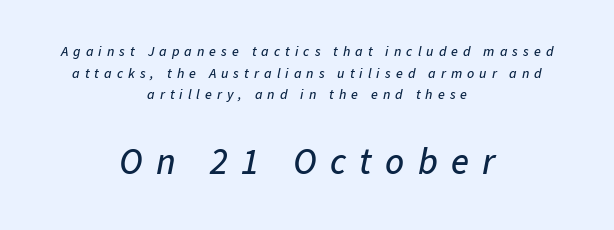
The image shows 37 px text type, italic (leaning right); set centered, normal line spacing (1.55x), unusually wide letter spacing (+0.36 em), not underlined; the second (bottom) block is 2.64x larger; low stroke contrast and a medium x-height.
